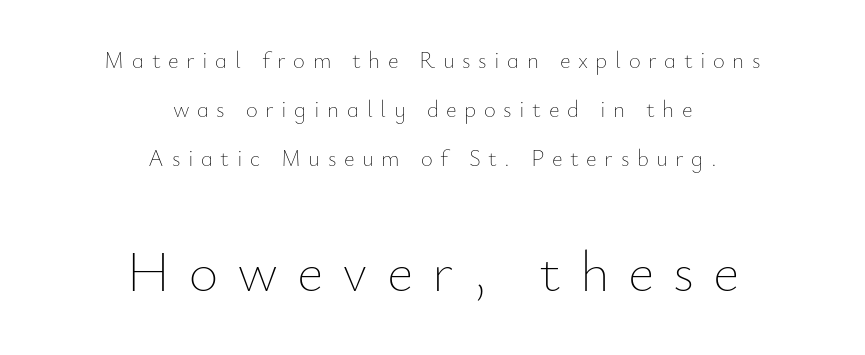
The image shows 57 px thin type, upright; set centered, loose line spacing (2.12x), unusually wide letter spacing (+0.33 em), not underlined; the second (bottom) block is 2.48x larger; low stroke contrast and a small x-height.
